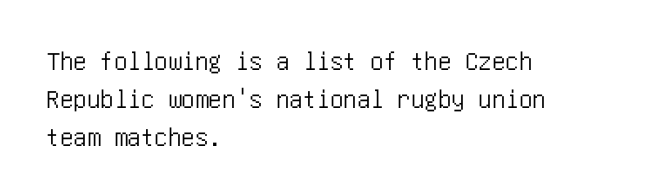
The ragged edge is on the right, which tells us the setting is flush left. Underline: absent. Does the leading feel generous? No, just average. The type is set solid horizontally, with unmodified tracking.
